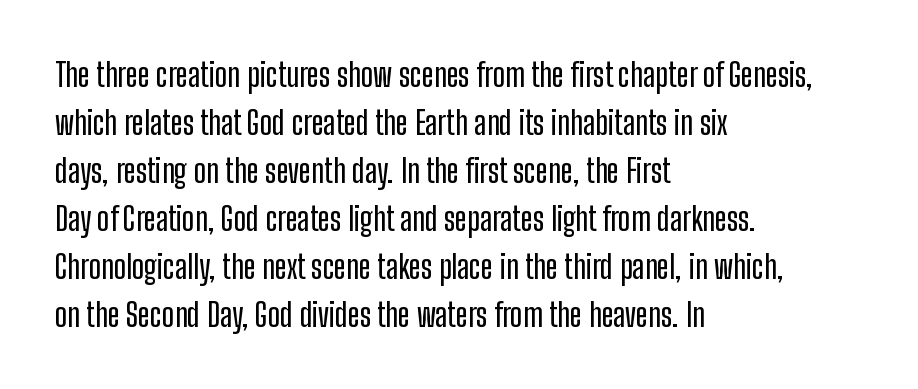
The image shows 32 px condensed sans-serif type, upright; set left-aligned, normal line spacing (1.5x), normal letter spacing, not underlined; low stroke contrast and a medium x-height.
